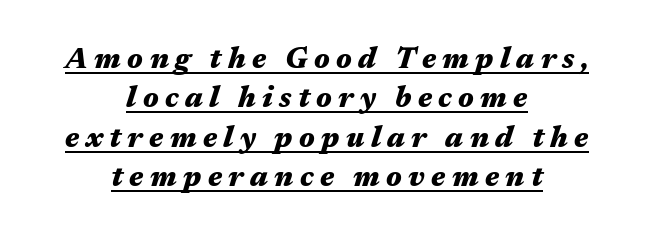
The image shows 29 px heavy, wide type, italic (leaning right); set centered, normal line spacing (1.36x), unusually wide letter spacing (+0.22 em), underlined; medium stroke contrast and a medium x-height.
